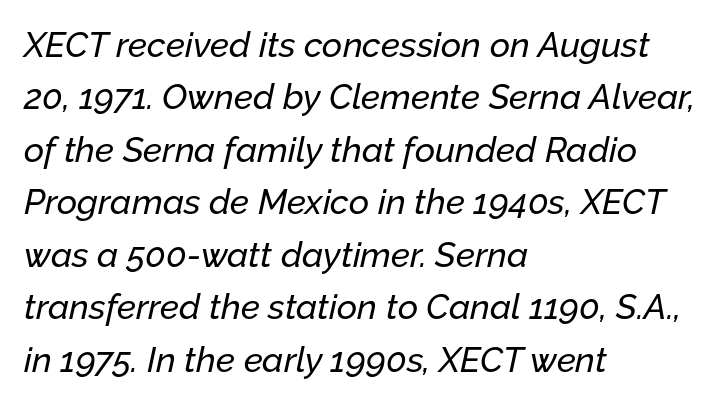
In terms of leading, this rendering sits right in the middle. Tall strokes in this sample are angled rather than plumb. The words here are not underlined. Think of a printed novel: that variable character pitch is what you see here. These lines stack with their left ends in a neat column. Between one letter and the next there's only the usual sliver of space.
